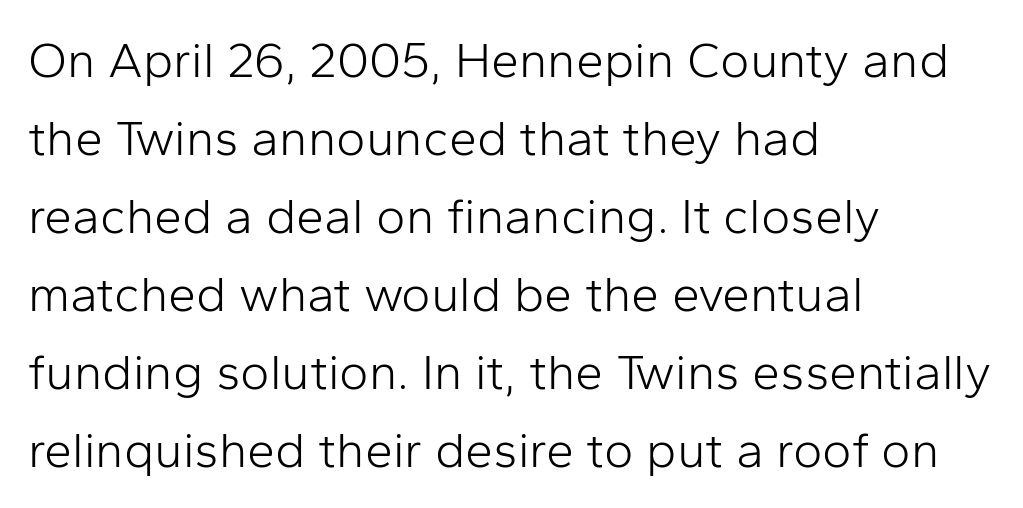
Q: Is the text bold? A: No.
Q: Is the text italic (slanted)? A: No, it is upright.
Q: Is the typeface a serif or a sans-serif typeface? A: Sans-serif.
Q: Is the text underlined? A: No.
Q: How is the paragraph aligned? A: Left-aligned.
Q: Is the spacing between letters normal or unusually wide? A: Normal.
Q: Is the spacing between lines tight, normal or loose? A: Normal.
Q: Width (condensed, normal, or wide)? A: Normal.
Q: Stroke contrast? A: Low.
Q: x-height? A: Medium.
Q: Monospaced? A: No.
